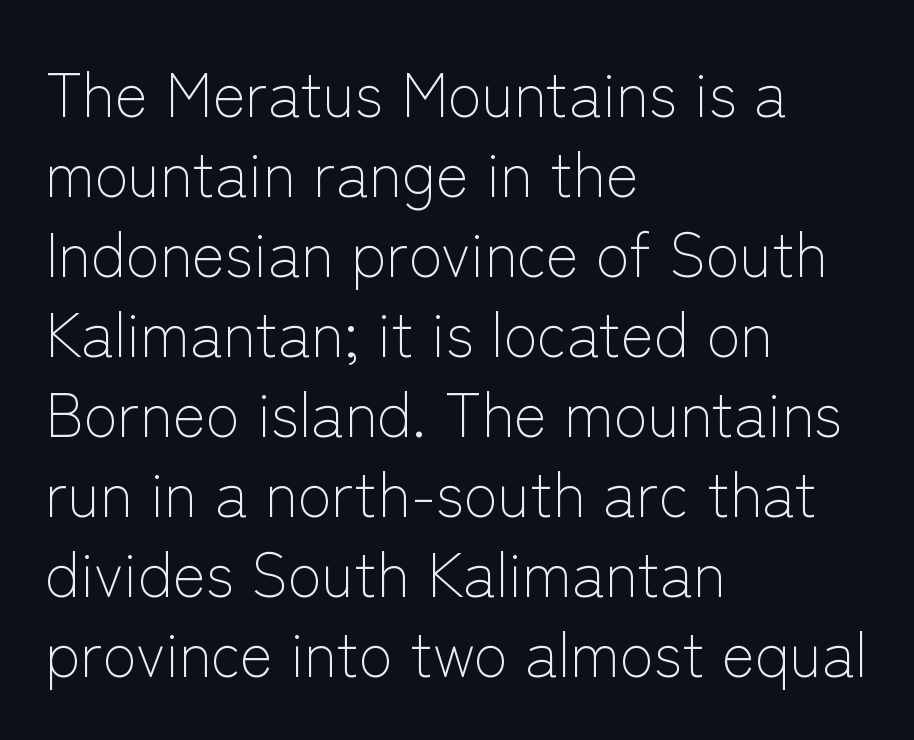
{"serif": "no", "italic": "no", "bold": "no", "weight": "light", "width": "normal", "stroke_contrast": "low", "x_height": "medium", "monospaced": "no", "underline": "no", "align": "left", "line_spacing": "normal", "line_spacing_ratio": 1.29, "letter_spacing": "normal", "letter_spacing_em": 0.0, "glyph_px": 62}
